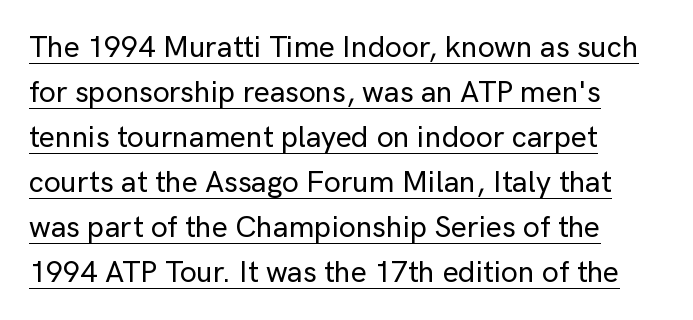
Posture: straight, roman, zero tilt. In designer terms, the underline attribute is active on this setting. Line starts are locked; line ends wander. A typesetter would call this proportional, since set widths differ per character. A typesetter would call this zero additional tracking.
